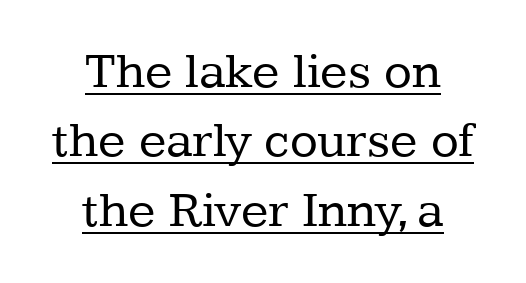
The rendering uses the underline text-decoration. Does the leading feel generous? No, just average. Think standard paragraph weight, or any step lighter than that. Looks like regular typesetting: each glyph gets only the width it needs. The letters stand straight up with perfectly vertical stems.
